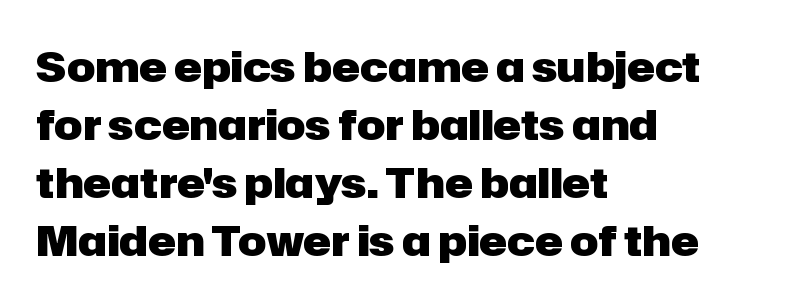
The image shows 42 px heavy sans-serif type, upright; set left-aligned, normal line spacing (1.38x), normal letter spacing, not underlined; low stroke contrast and a medium x-height.
